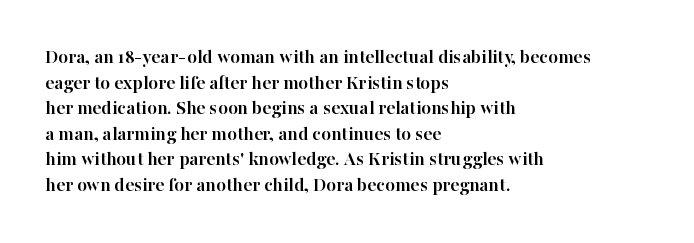
The letters stand straight up with perfectly vertical stems. The space directly below the letters is spotless. Letter spacing: default. Bold? Absolutely — the strokes are thick and heavy. The leading is moderate, giving the passage an even texture. The lines in this sample share a left origin and differ only in where they stop.
